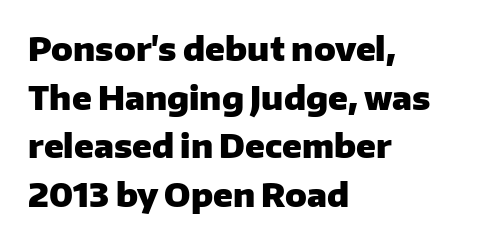
{"serif": "no", "italic": "no", "bold": "yes", "weight": "heavy", "width": "normal", "stroke_contrast": "low", "x_height": "medium", "monospaced": "no", "underline": "no", "align": "left", "line_spacing": "normal", "line_spacing_ratio": 1.52, "letter_spacing": "normal", "letter_spacing_em": 0.0, "glyph_px": 32}
